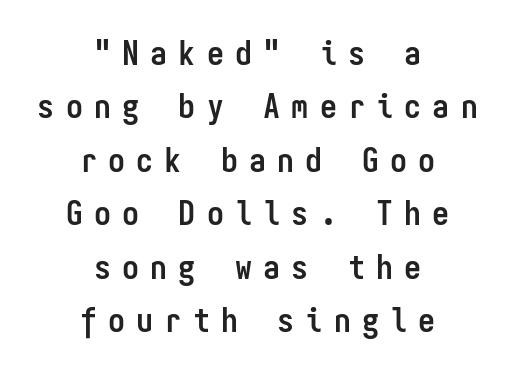
The image shows 34 px semibold, condensed sans-serif type, upright, monospaced; set centered, normal line spacing (1.57x), unusually wide letter spacing (+0.33 em), not underlined; low stroke contrast and a medium x-height.
